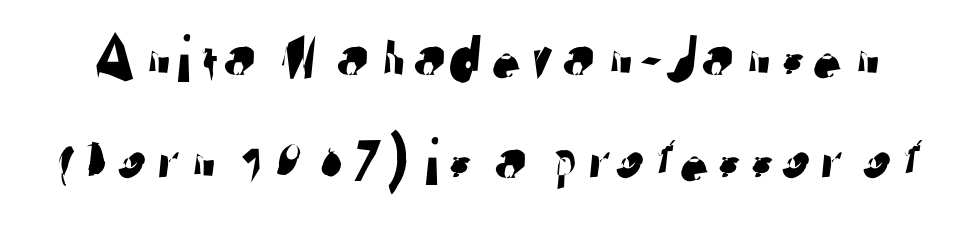
{"serif": "no", "width": "normal", "stroke_contrast": "low", "x_height": "medium", "monospaced": "no", "underline": "no", "line_spacing": "normal", "line_spacing_ratio": 1.52, "letter_spacing": "normal", "letter_spacing_em": 0.0, "glyph_px": 68}
